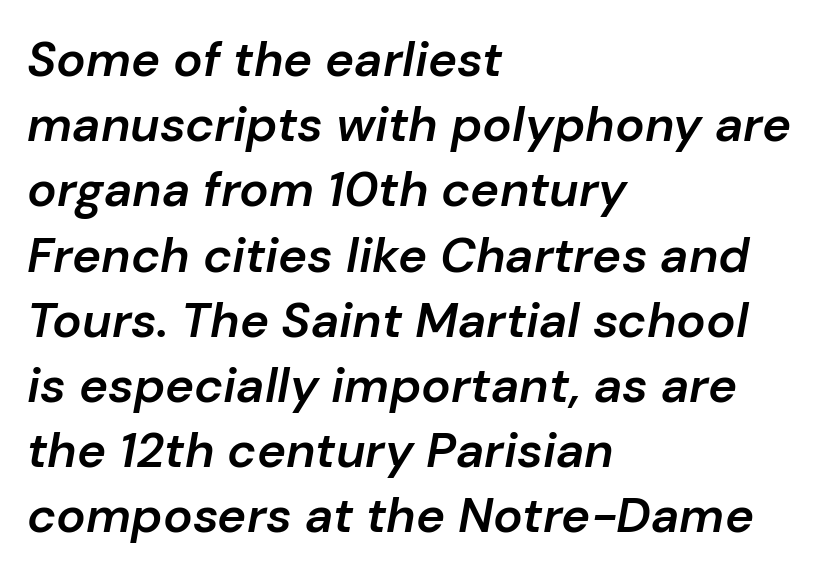
Q: Is the text bold? A: Semi-bold.
Q: Is the text italic (slanted)? A: Yes, it leans right by about 10 degrees.
Q: Is the text underlined? A: No.
Q: How is the paragraph aligned? A: Left-aligned.
Q: Is the spacing between letters normal or unusually wide? A: Normal.
Q: Is the spacing between lines tight, normal or loose? A: Normal.
Q: Width (condensed, normal, or wide)? A: Normal.
Q: Stroke contrast? A: Low.
Q: x-height? A: Medium.
Q: Monospaced? A: No.
